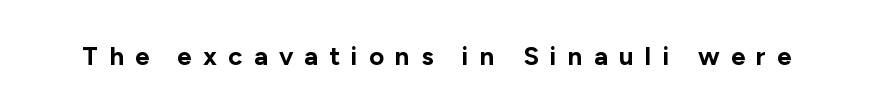
Between one letter and the next there's a generous, obvious gap. Each glyph is drawn with heavy, bold strokes. Has an underline been added? It has not. Every character sits straight up, as roman type does.
